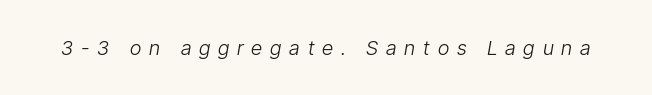
{"italic": "yes", "lean": "right", "slant_degrees": 9, "bold": "no", "underline": "no", "letter_spacing": "wide", "letter_spacing_em": 0.39, "glyph_px": 20}
